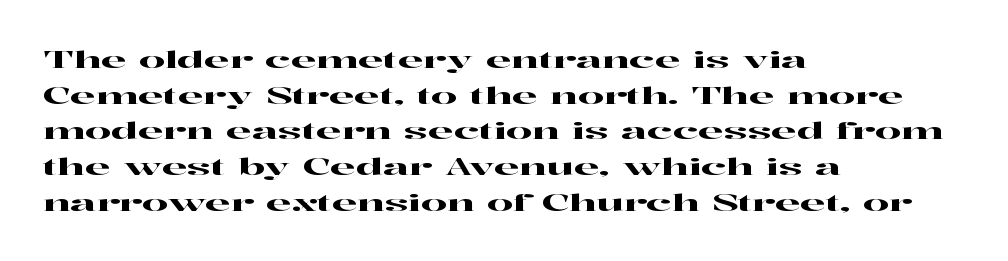
Q: Is the text italic (slanted)? A: No, it is upright.
Q: Is the text underlined? A: No.
Q: How is the paragraph aligned? A: Left-aligned.
Q: Is the spacing between letters normal or unusually wide? A: Normal.
Q: Is the spacing between lines tight, normal or loose? A: Normal.
